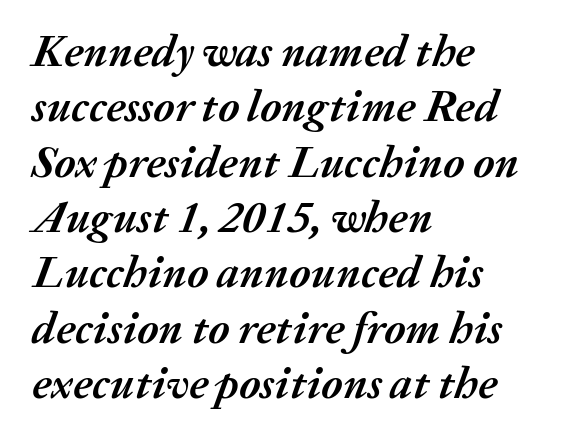
Varying glyph widths throughout — classic text-font behaviour. Thick stems and heavy bowls — unmistakably bold. Any mark beneath the type? The region is blank. Every character sits at an angle, as italics do.
